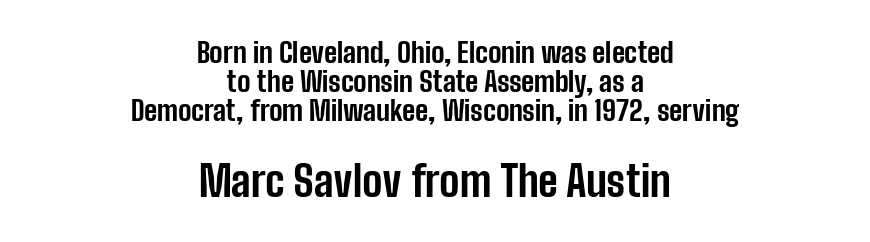
Q: Is the text bold? A: Yes.
Q: Is the text italic (slanted)? A: No, it is upright.
Q: Is the typeface a serif or a sans-serif typeface? A: Sans-serif.
Q: Is the text underlined? A: No.
Q: How is the paragraph aligned? A: Centered.
Q: Is the spacing between letters normal or unusually wide? A: Normal.
Q: Is the spacing between lines tight, normal or loose? A: Tight.
Q: Which block of text is set in a larger size, the first (top) or the second (bottom)? A: The second (bottom) one.
Q: Width (condensed, normal, or wide)? A: Condensed.
Q: Stroke contrast? A: Low.
Q: x-height? A: Medium.
Q: Monospaced? A: No.
